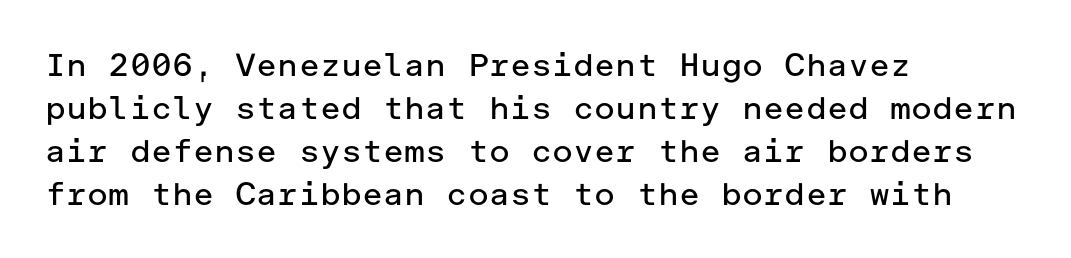
Q: Is the text bold? A: No.
Q: Is the text italic (slanted)? A: No, it is upright.
Q: Is the typeface a serif or a sans-serif typeface? A: Sans-serif.
Q: Is the text underlined? A: No.
Q: How is the paragraph aligned? A: Left-aligned.
Q: Is the spacing between letters normal or unusually wide? A: Normal.
Q: Is the spacing between lines tight, normal or loose? A: Normal.
Q: Width (condensed, normal, or wide)? A: Normal.
Q: Stroke contrast? A: Low.
Q: x-height? A: Medium.
